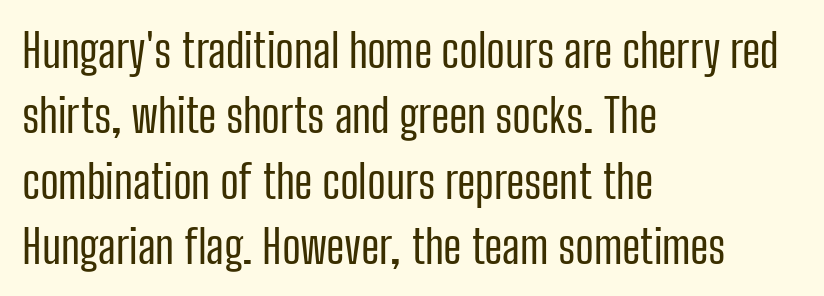
Every character sits straight up, as roman type does. No chunkiness to these letters — they're not bold. Caption: standard tracking, unaltered. Think of a printed novel: that variable character pitch is what you see here. Each line starts at the same left margin while the right side varies. This rendering features lettering with no underline.
